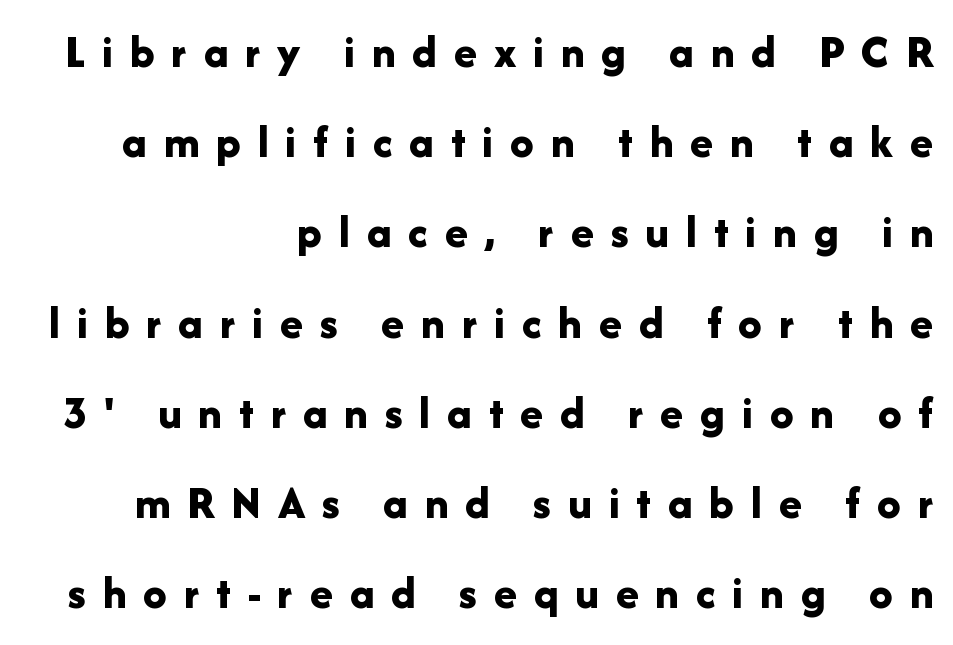
The image shows 47 px bold sans-serif type, upright; set right-aligned, loose line spacing (1.92x), unusually wide letter spacing (+0.36 em), not underlined; low stroke contrast and a medium x-height.
